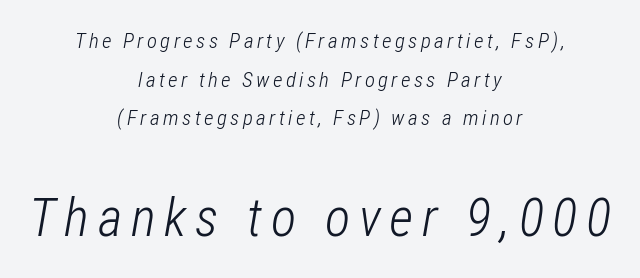
{"italic": "yes", "lean": "right", "slant_degrees": 12, "bold": "no", "weight": "light", "width": "condensed", "stroke_contrast": "low", "x_height": "medium", "monospaced": "no", "underline": "no", "align": "center", "line_spacing_ratio": 1.84, "larger_block": "second", "size_ratio": 2.52, "glyph_px": 53}
